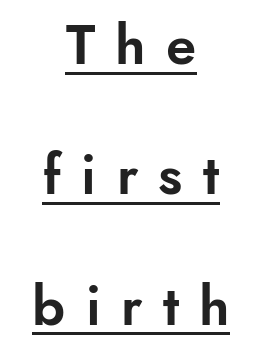
{"serif": "no", "italic": "no", "width": "normal", "stroke_contrast": "low", "x_height": "small", "monospaced": "no", "underline": "yes", "align": "center", "line_spacing": "loose", "line_spacing_ratio": 2.37, "letter_spacing": "wide", "letter_spacing_em": 0.37, "glyph_px": 55}
